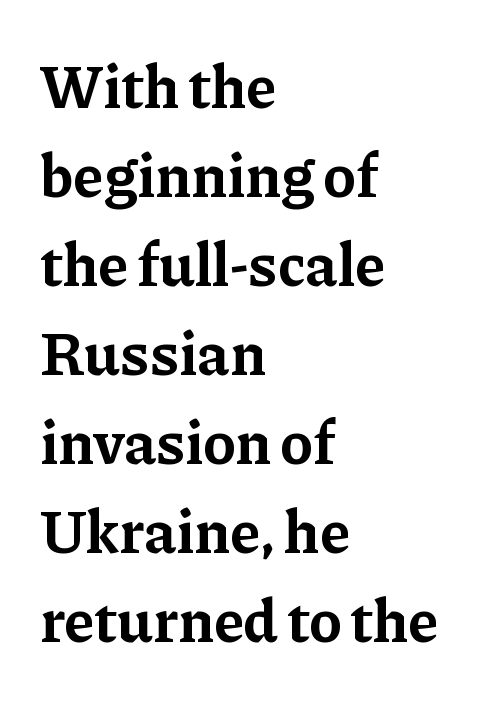
Q: Is the text bold? A: Yes.
Q: Is the text italic (slanted)? A: No, it is upright.
Q: Is the typeface a serif or a sans-serif typeface? A: Serif.
Q: Is the text underlined? A: No.
Q: How is the paragraph aligned? A: Left-aligned.
Q: Is the spacing between letters normal or unusually wide? A: Normal.
Q: Is the spacing between lines tight, normal or loose? A: Normal.
Q: Width (condensed, normal, or wide)? A: Normal.
Q: Stroke contrast? A: Low.
Q: x-height? A: Medium.
Q: Monospaced? A: No.
